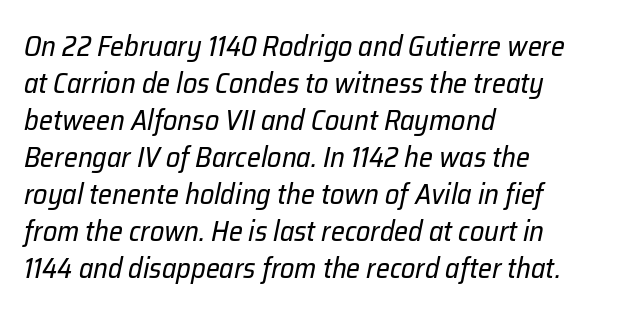
The image shows 28 px regular-weight type, italic (leaning right); set left-aligned, normal line spacing (1.32x), normal letter spacing, not underlined; low stroke contrast and a medium x-height.
